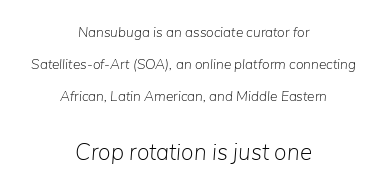
The lower block of text is set noticeably larger than the block above it. These glyphs show unthickened strokes, regular width or finer. Centered paragraph, ragged on both sides. The space directly below the letters is spotless. A typesetter would call this leading open, well beyond the default.
